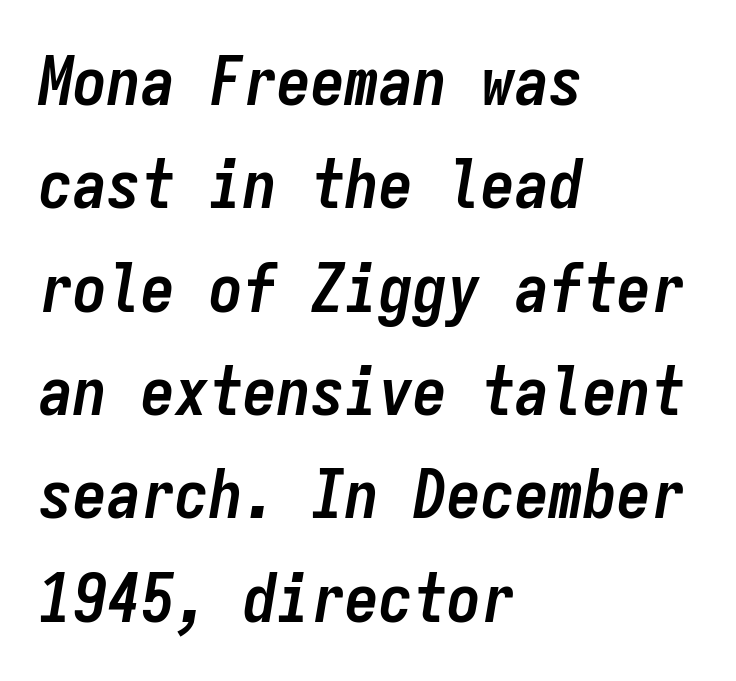
Q: Is the text bold? A: Yes.
Q: Is the text italic (slanted)? A: Yes, it leans right by about 9 degrees.
Q: Is the text underlined? A: No.
Q: How is the paragraph aligned? A: Left-aligned.
Q: Is the spacing between letters normal or unusually wide? A: Normal.
Q: Is the spacing between lines tight, normal or loose? A: Normal.
Q: Width (condensed, normal, or wide)? A: Condensed.
Q: Stroke contrast? A: Low.
Q: x-height? A: Medium.
Q: Monospaced? A: Yes.
